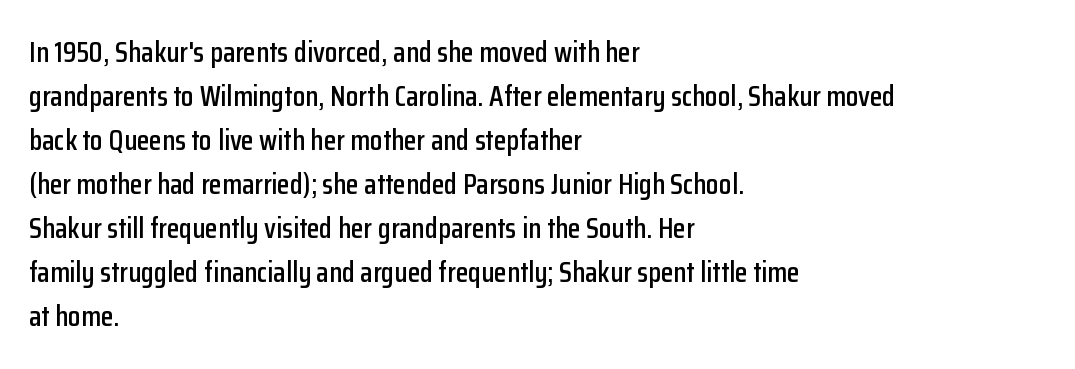
{"serif": "no", "italic": "no", "width": "condensed", "stroke_contrast": "low", "x_height": "medium", "monospaced": "no", "underline": "no", "align": "left", "line_spacing": "normal", "line_spacing_ratio": 1.52, "letter_spacing": "normal", "letter_spacing_em": 0.0, "glyph_px": 29}
